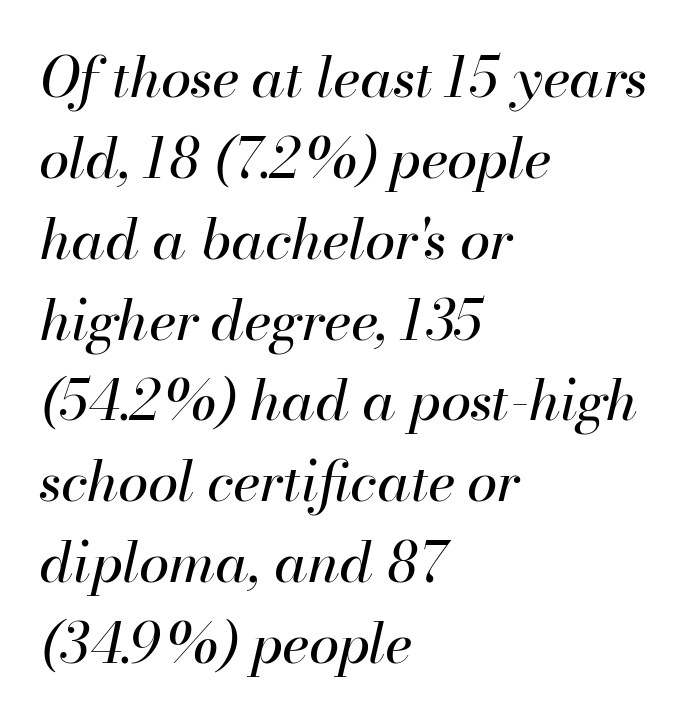
{"italic": "yes", "lean": "right", "slant_degrees": 13, "bold": "no", "weight": "regular", "width": "normal", "stroke_contrast": "high", "x_height": "small", "monospaced": "no", "underline": "no", "align": "left", "line_spacing": "normal", "line_spacing_ratio": 1.47, "letter_spacing": "normal", "letter_spacing_em": 0.0, "glyph_px": 55}
